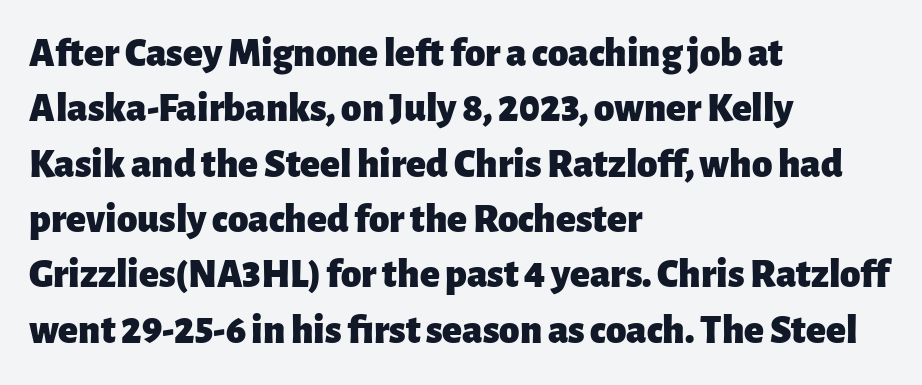
{"serif": "no", "italic": "no", "bold": "yes", "weight": "heavy", "width": "normal", "stroke_contrast": "low", "x_height": "medium", "monospaced": "no", "underline": "no", "align": "left", "line_spacing": "normal", "line_spacing_ratio": 1.35, "letter_spacing": "normal", "letter_spacing_em": 0.0, "glyph_px": 41}
